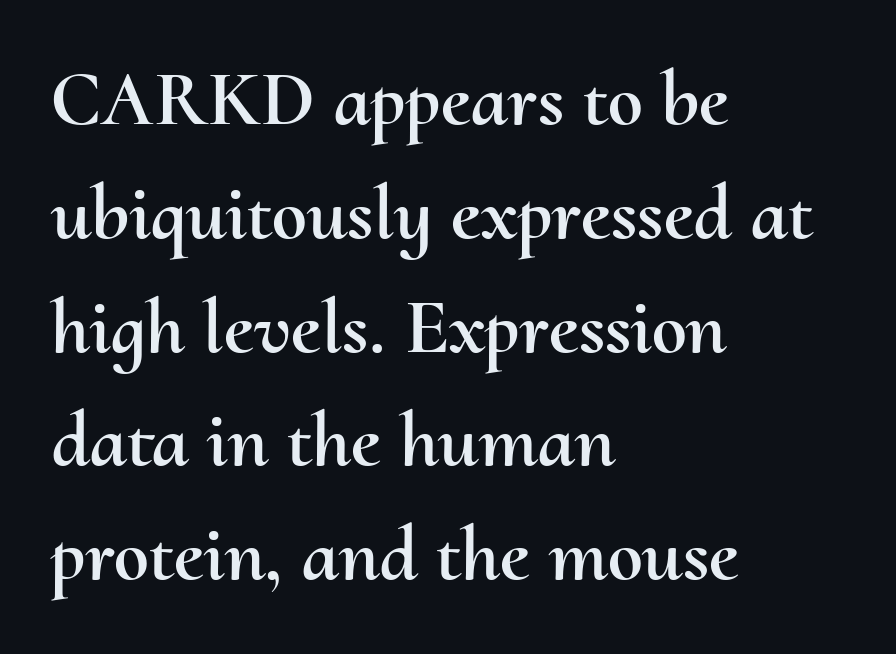
The image shows 79 px text type, upright; set left-aligned, normal line spacing (1.44x), normal letter spacing, not underlined; medium stroke contrast and a small x-height.
